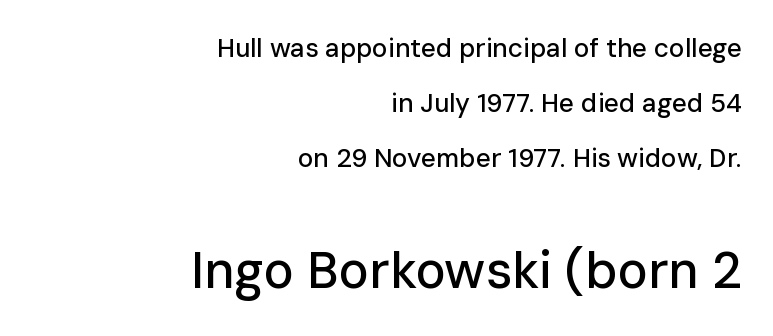
{"serif": "no", "italic": "no", "width": "normal", "stroke_contrast": "low", "x_height": "medium", "monospaced": "no", "underline": "no", "align": "right", "line_spacing": "loose", "line_spacing_ratio": 2.12, "letter_spacing": "normal", "letter_spacing_em": 0.0, "larger_block": "second", "size_ratio": 1.96, "glyph_px": 51}
